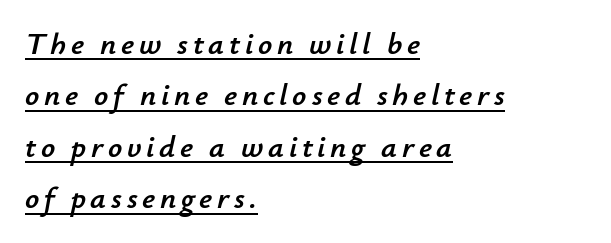
Q: Is the text italic (slanted)? A: Yes, it leans right by about 12 degrees.
Q: Is the text underlined? A: Yes.
Q: How is the paragraph aligned? A: Left-aligned.
Q: Is the spacing between lines tight, normal or loose? A: Normal.
Q: Width (condensed, normal, or wide)? A: Normal.
Q: Stroke contrast? A: Low.
Q: x-height? A: Small.
Q: Monospaced? A: No.
